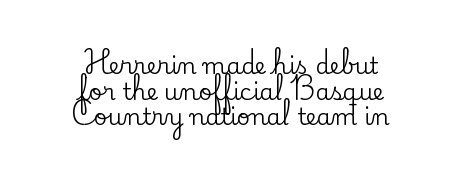
Posture: upright roman. If you folded the block vertically in half, each line would mirror itself in length. Short note: letters normally spaced. Leading: reduced. Anything drawn beneath the words? Only blank space.
